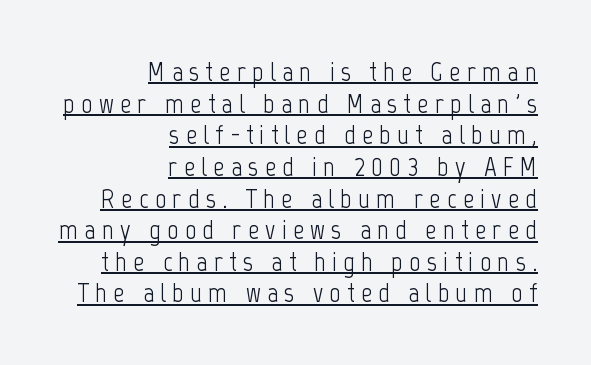
The image shows 28 px light, condensed sans-serif type, upright; set right-aligned, tight line spacing (1.13x), unusually wide letter spacing (+0.22 em), underlined; low stroke contrast and a medium x-height.
